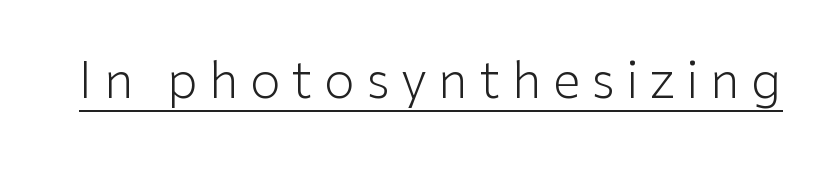
Q: Is the text bold? A: No.
Q: Is the text italic (slanted)? A: No, it is upright.
Q: Is the typeface a serif or a sans-serif typeface? A: Sans-serif.
Q: Is the text underlined? A: Yes.
Q: Is the spacing between letters normal or unusually wide? A: Unusually wide.
Q: Width (condensed, normal, or wide)? A: Normal.
Q: Stroke contrast? A: Low.
Q: x-height? A: Medium.
Q: Monospaced? A: No.
